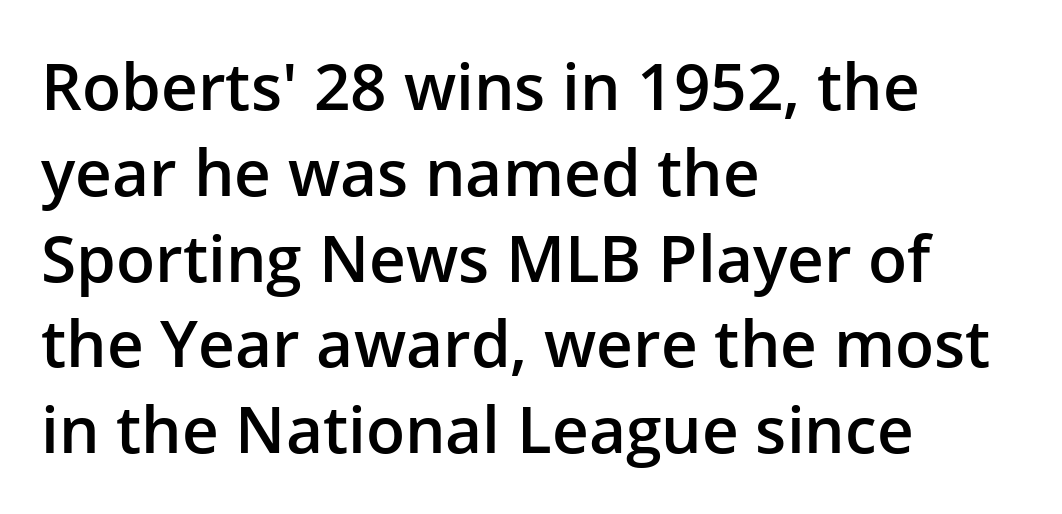
Nope, no serifs anywhere on these letters. Short note: letters normally spaced. Is the type bold? Partly — it's a semibold, heavier than regular but not fully bold. All the whitespace from short lines collects on the right. The vertical gap from one line to the next is medium.
